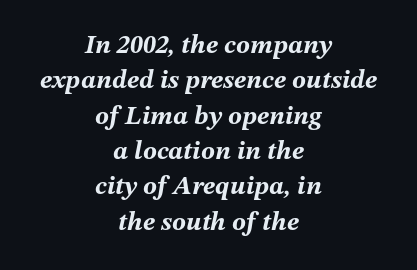
The image shows 26 px bold type, italic (leaning right); set centered, normal line spacing (1.36x), normal letter spacing, not underlined.
